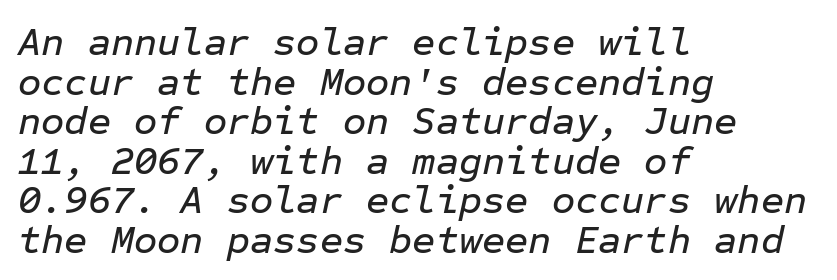
Q: Is the text italic (slanted)? A: Yes, it leans right by about 12 degrees.
Q: Is the text underlined? A: No.
Q: How is the paragraph aligned? A: Left-aligned.
Q: Is the spacing between letters normal or unusually wide? A: Normal.
Q: Is the spacing between lines tight, normal or loose? A: Tight.
Q: Width (condensed, normal, or wide)? A: Normal.
Q: Stroke contrast? A: Low.
Q: x-height? A: Medium.
Q: Monospaced? A: Yes.
